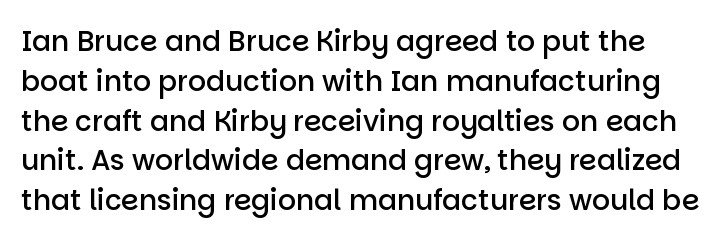
A fair bit of extra ink — the face is semibold, not bold. The lettering stays uniformly vertical, giving the passage a roman look. Font category for this specimen: sans-serif. Reading down the column, the eye jumps a familiar distance to each next line. Each letter keeps its own natural width here, so spacing adapts to shape. There is no visible air inserted between adjacent glyphs.
